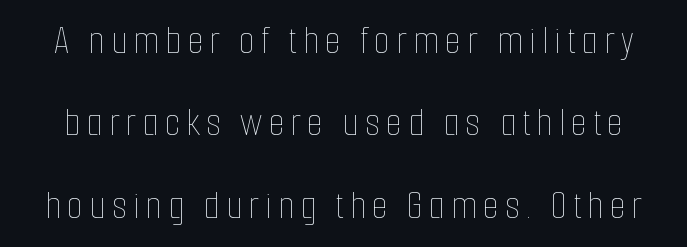
{"italic": "no", "bold": "no", "weight": "thin", "width": "condensed", "stroke_contrast": "low", "x_height": "medium", "monospaced": "no", "underline": "no", "line_spacing": "loose", "line_spacing_ratio": 2.01, "glyph_px": 41}
